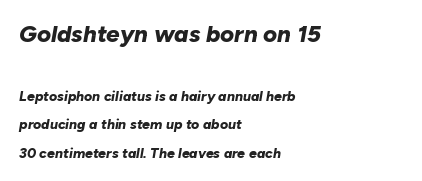
Q: Is the text bold? A: Yes.
Q: Is the text italic (slanted)? A: Yes, it leans right by about 10 degrees.
Q: Is the text underlined? A: No.
Q: How is the paragraph aligned? A: Left-aligned.
Q: Is the spacing between letters normal or unusually wide? A: Normal.
Q: Is the spacing between lines tight, normal or loose? A: Loose.
Q: Which block of text is set in a larger size, the first (top) or the second (bottom)? A: The first (top) one.
